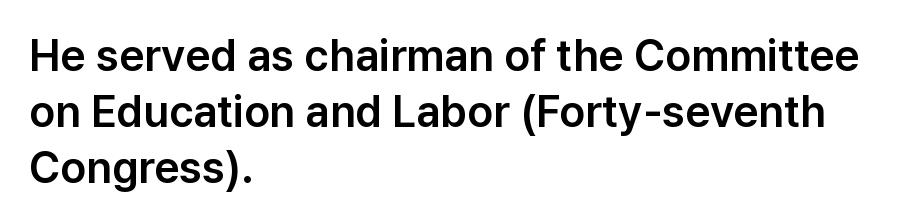
Q: Is the text italic (slanted)? A: No, it is upright.
Q: Is the typeface a serif or a sans-serif typeface? A: Sans-serif.
Q: Is the text underlined? A: No.
Q: How is the paragraph aligned? A: Left-aligned.
Q: Is the spacing between letters normal or unusually wide? A: Normal.
Q: Is the spacing between lines tight, normal or loose? A: Normal.
Q: Width (condensed, normal, or wide)? A: Normal.
Q: Stroke contrast? A: Low.
Q: x-height? A: Medium.
Q: Monospaced? A: No.
